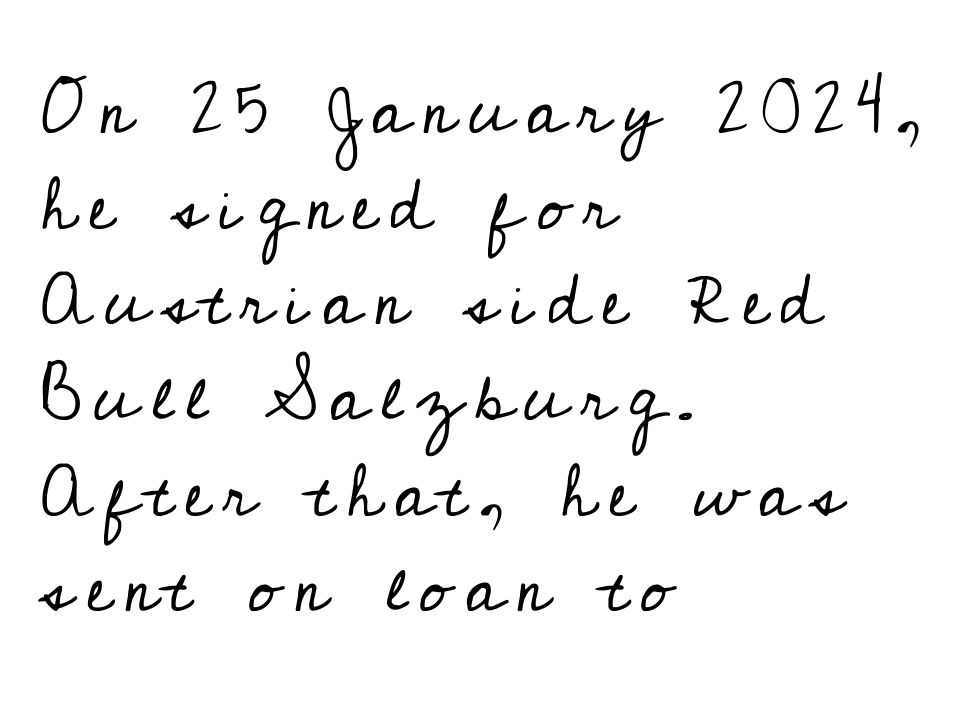
The image shows 73 px regular-weight serif type; set left-aligned, normal line spacing (1.31x), not underlined; low stroke contrast and a small x-height.
